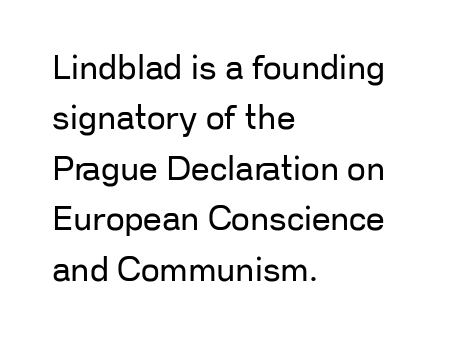
Q: Is the text bold? A: No.
Q: Is the text italic (slanted)? A: No, it is upright.
Q: Is the typeface a serif or a sans-serif typeface? A: Sans-serif.
Q: Is the text underlined? A: No.
Q: How is the paragraph aligned? A: Left-aligned.
Q: Is the spacing between letters normal or unusually wide? A: Normal.
Q: Is the spacing between lines tight, normal or loose? A: Normal.
Q: Width (condensed, normal, or wide)? A: Normal.
Q: Stroke contrast? A: Low.
Q: x-height? A: Medium.
Q: Monospaced? A: No.
